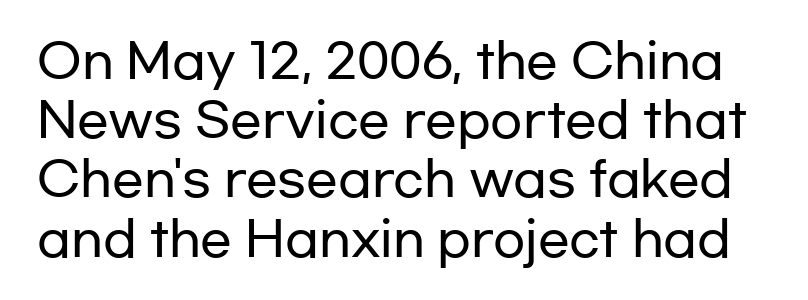
Q: Is the text italic (slanted)? A: No, it is upright.
Q: Is the typeface a serif or a sans-serif typeface? A: Sans-serif.
Q: Is the text underlined? A: No.
Q: Is the spacing between letters normal or unusually wide? A: Normal.
Q: Is the spacing between lines tight, normal or loose? A: Normal.
Q: Width (condensed, normal, or wide)? A: Wide.
Q: Stroke contrast? A: Low.
Q: x-height? A: Medium.
Q: Monospaced? A: No.
